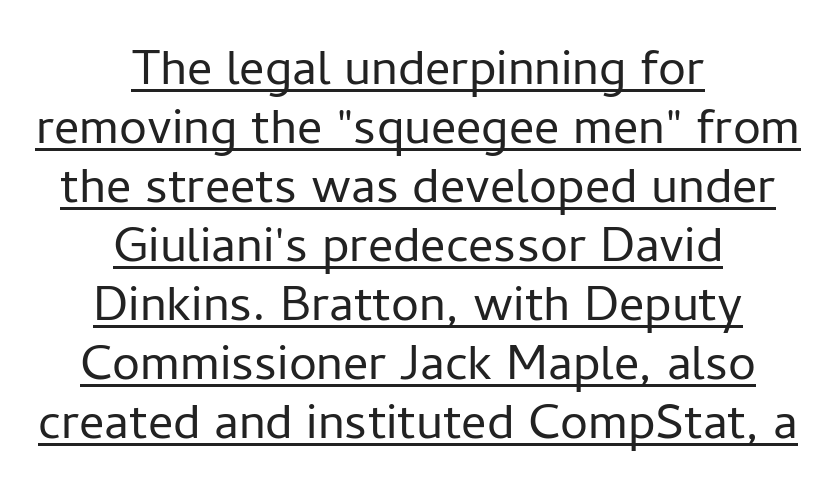
This rendering employs a face without finishing strokes, i.e., a sans-serif. The glyphs are accompanied by a horizontal stroke just below them. Centered paragraph, ragged on both sides. Tall strokes in this sample are plumb rather than angled. The strokes carry an ordinary text weight at most.
